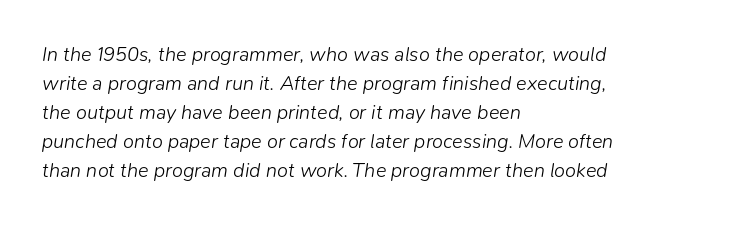
Q: Is the text bold? A: No.
Q: Is the text italic (slanted)? A: Yes, it leans right by about 9 degrees.
Q: Is the text underlined? A: No.
Q: How is the paragraph aligned? A: Left-aligned.
Q: Is the spacing between letters normal or unusually wide? A: Normal.
Q: Is the spacing between lines tight, normal or loose? A: Normal.
